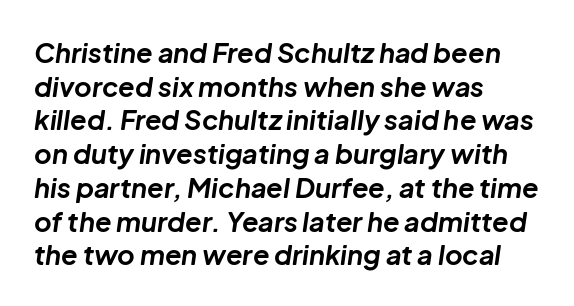
Caption: multi-line text, flush left, ragged right. The glyphs look as if they've been sheared to an angle. Every letter is thick-stroked: bold, no question. The passage shown has conventional tracking throughout. Quick note: interline space is typical. A bare baseline throughout the passage.
